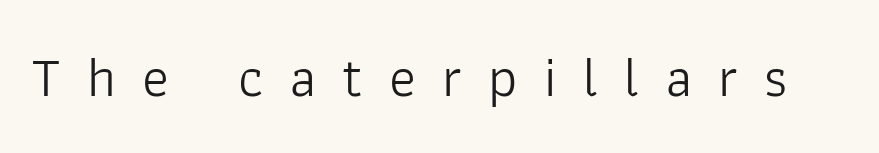
The space directly below the letters is spotless. A typesetter would call this proportional, since set widths differ per character. Words appear elongated and porous because spacing is wide. Quick note: not italic, upright.
